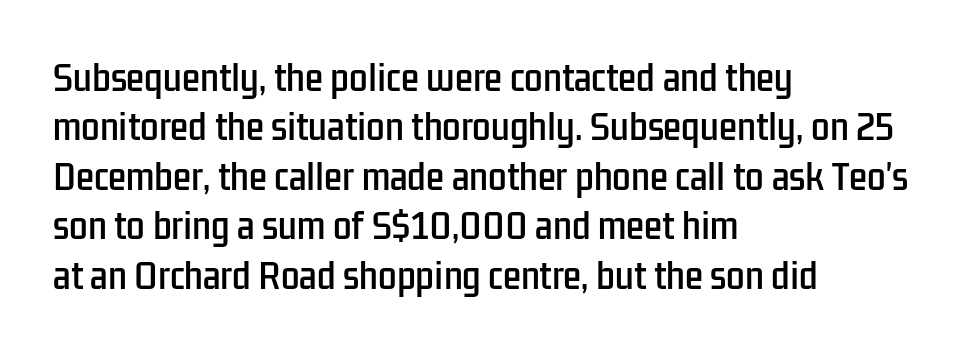
The image shows 33 px condensed sans-serif type, upright; set left-aligned, normal line spacing (1.5x), normal letter spacing, not underlined; low stroke contrast and a medium x-height.
